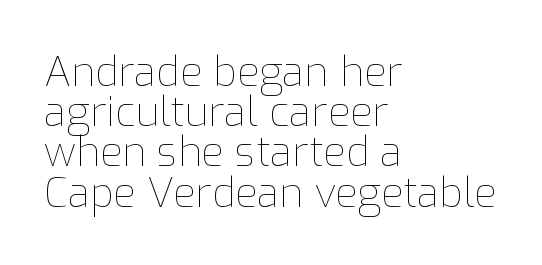
{"italic": "no", "bold": "no", "weight": "thin", "width": "normal", "stroke_contrast": "low", "x_height": "medium", "monospaced": "no", "underline": "no", "align": "left", "line_spacing": "tight", "line_spacing_ratio": 0.98, "letter_spacing": "normal", "letter_spacing_em": 0.0, "glyph_px": 41}
